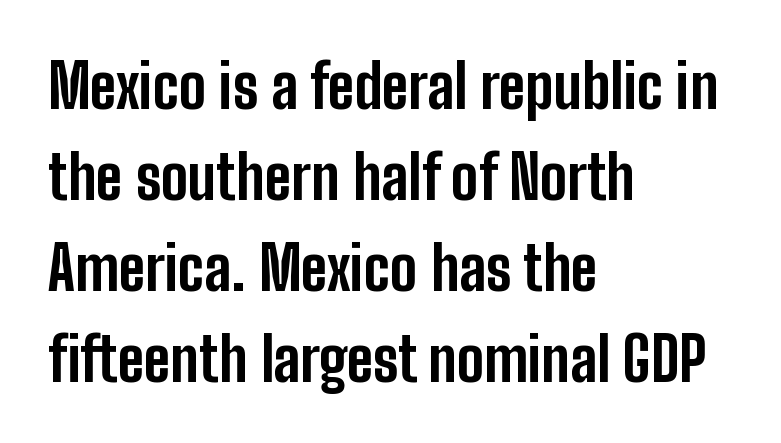
This sample uses an upright cut, with every glyph sitting square on the baseline. Clear beneath every line of the passage. There is no visible air inserted between adjacent glyphs. Chunky letters — that's bold for sure. A typesetter would call this proportional, since set widths differ per character. The setting favours the left margin, as ordinary paragraphs usually do.
